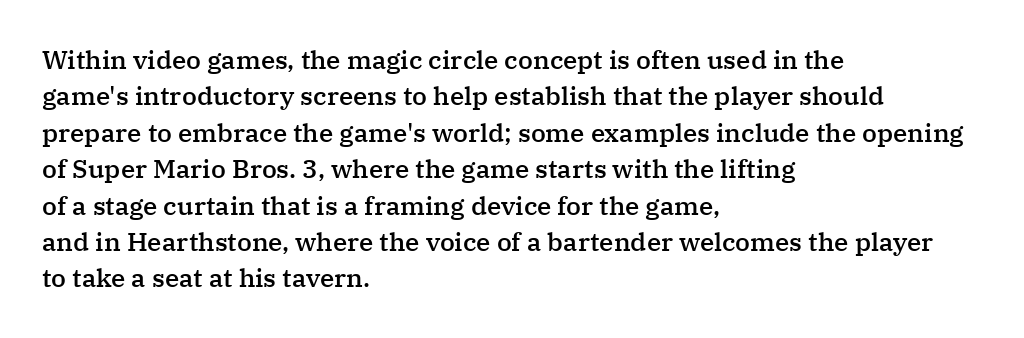
Each glyph is drawn with semibold strokes, heavier than normal yet not fully bold. Each word holds together tightly as a unit, with standard inter-letter gaps. These lines sit exactly where default settings would place them. Every row of glyphs begins at an identical x-position on the left.
